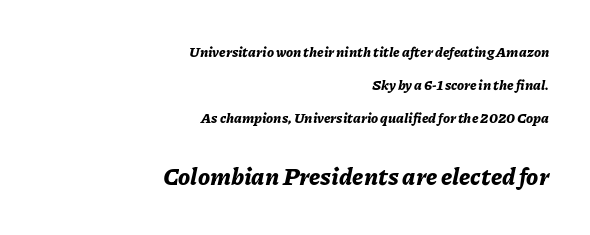
Tracking here is standard; glyphs follow each other at the usual distance. The rendering uses a large line-height, opening up the rows. In terms of posture, this sample is oblique. This rendering features lettering with no underline. The designer gave the closing block more size than the opening block.
